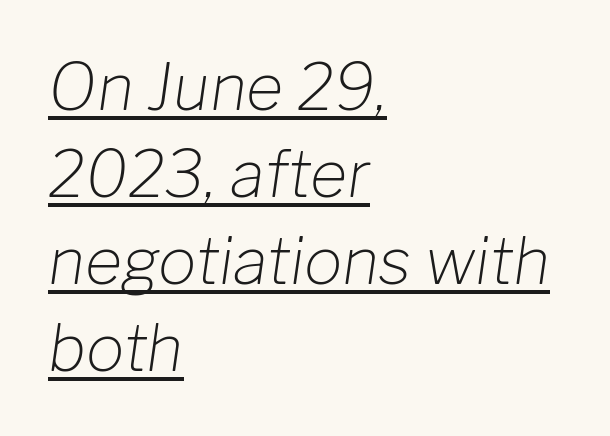
{"italic": "yes", "lean": "right", "slant_degrees": 8, "bold": "no", "weight": "light", "width": "normal", "stroke_contrast": "low", "x_height": "medium", "monospaced": "no", "underline": "yes", "align": "left", "line_spacing": "normal", "line_spacing_ratio": 1.36, "letter_spacing": "normal", "letter_spacing_em": 0.0, "glyph_px": 64}
